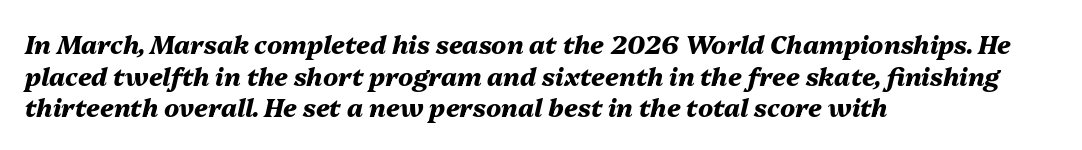
Q: Is the text bold? A: Yes.
Q: Is the text italic (slanted)? A: Yes, it leans right by about 13 degrees.
Q: Is the text underlined? A: No.
Q: How is the paragraph aligned? A: Left-aligned.
Q: Is the spacing between letters normal or unusually wide? A: Normal.
Q: Is the spacing between lines tight, normal or loose? A: Normal.
